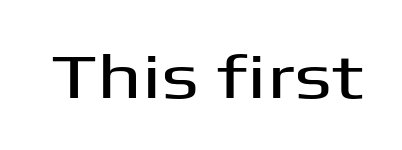
Q: Is the text italic (slanted)? A: No, it is upright.
Q: Is the typeface a serif or a sans-serif typeface? A: Sans-serif.
Q: Is the text underlined? A: No.
Q: Is the spacing between letters normal or unusually wide? A: Normal.
Q: Width (condensed, normal, or wide)? A: Wide.
Q: Stroke contrast? A: Medium.
Q: x-height? A: Medium.
Q: Monospaced? A: No.
